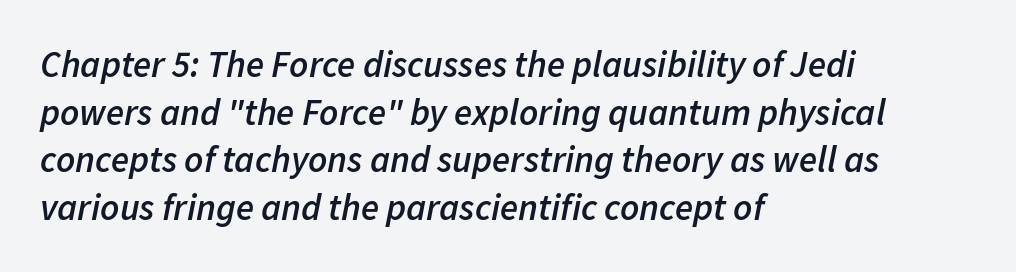
Normally led — the rows are evenly, conventionally spaced. Bold? Not quite — semibold, heavier than regular but stopping short. You could not count columns in this text — the font is proportionally spaced. Every character sits at an angle, as italics do. Students, note that the glyphs here touch the page at normal intervals.
